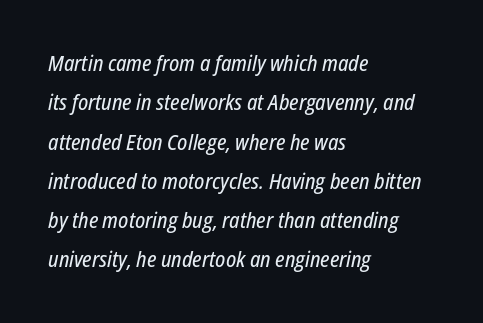
Every row of glyphs begins at an identical x-position on the left. The tracking reads as untouched default to a designer's eye. Underline: absent. Rendered with sloped, italic letterforms.
